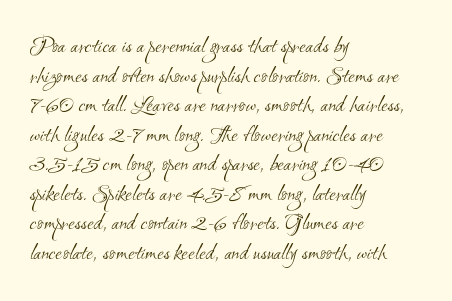
The image shows 24 px text type; set left-aligned, line spacing 1.23x, normal letter spacing, not underlined.
